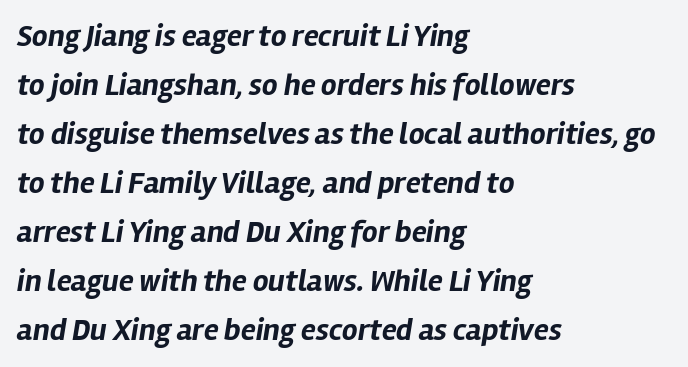
{"italic": "yes", "lean": "right", "slant_degrees": 12, "bold": "yes", "weight": "bold", "width": "normal", "stroke_contrast": "low", "x_height": "medium", "monospaced": "no", "underline": "no", "align": "left", "line_spacing": "normal", "line_spacing_ratio": 1.58, "letter_spacing": "normal", "letter_spacing_em": 0.0, "glyph_px": 31}
